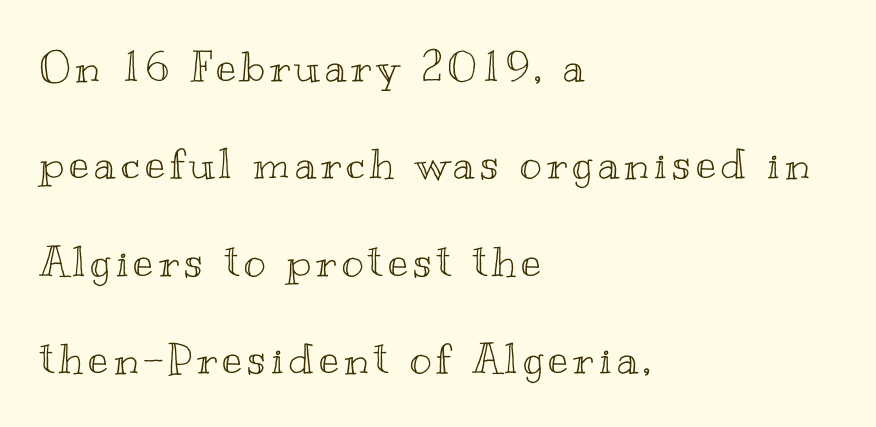
{"italic": "no", "width": "wide", "x_height": "small", "monospaced": "no", "underline": "no", "align": "left", "line_spacing": "loose", "line_spacing_ratio": 2.32, "glyph_px": 42}
